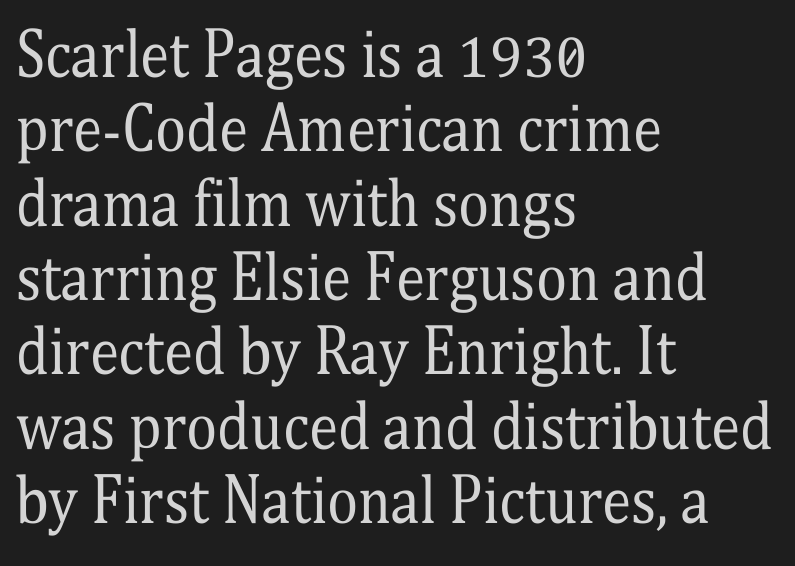
{"serif": "yes", "italic": "no", "bold": "no", "weight": "regular", "width": "condensed", "stroke_contrast": "medium", "x_height": "medium", "monospaced": "no", "underline": "no", "align": "left", "line_spacing": "normal", "line_spacing_ratio": 1.26, "letter_spacing": "normal", "letter_spacing_em": 0.0, "glyph_px": 59}
